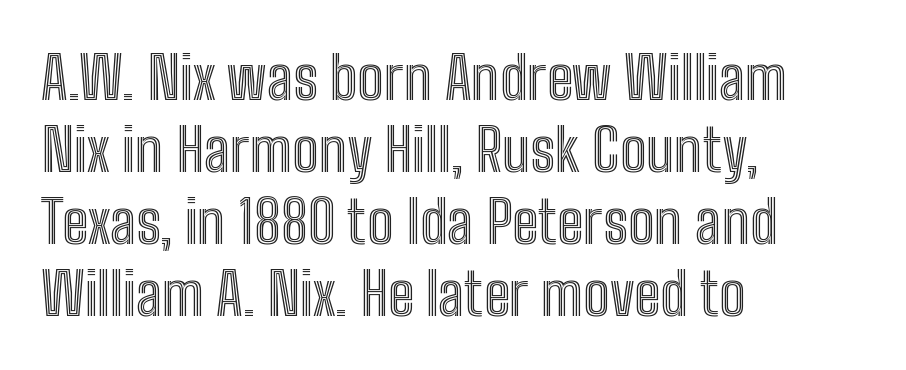
{"italic": "no", "width": "condensed", "x_height": "medium", "monospaced": "no", "underline": "no", "align": "left", "line_spacing_ratio": 1.22, "letter_spacing": "normal", "letter_spacing_em": 0.0, "glyph_px": 59}
